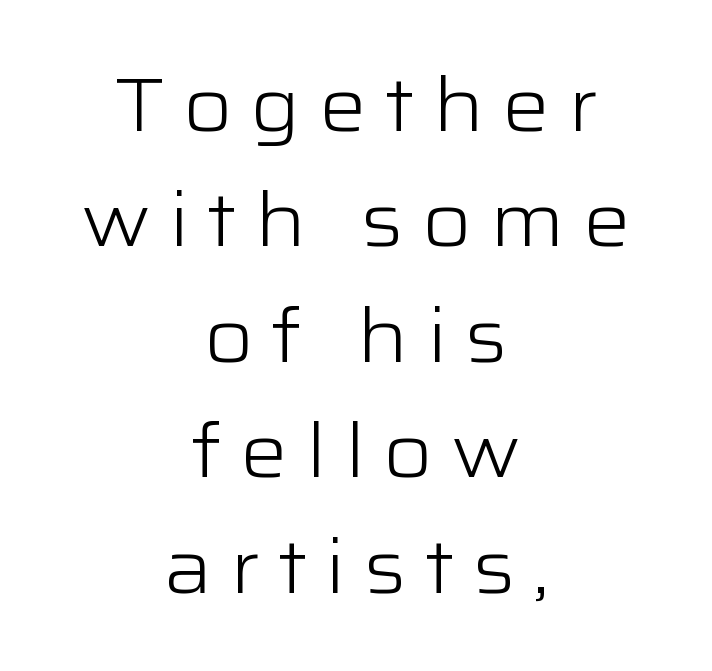
{"serif": "no", "italic": "no", "bold": "no", "weight": "light", "width": "wide", "stroke_contrast": "low", "x_height": "medium", "monospaced": "no", "underline": "no", "align": "center", "line_spacing": "normal", "line_spacing_ratio": 1.54, "letter_spacing": "wide", "letter_spacing_em": 0.24, "glyph_px": 75}
